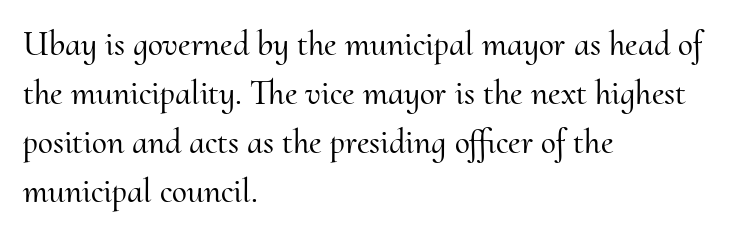
Q: Is the text italic (slanted)? A: No, it is upright.
Q: Is the typeface a serif or a sans-serif typeface? A: Serif.
Q: Is the text underlined? A: No.
Q: How is the paragraph aligned? A: Left-aligned.
Q: Is the spacing between letters normal or unusually wide? A: Normal.
Q: Is the spacing between lines tight, normal or loose? A: Normal.
Q: Width (condensed, normal, or wide)? A: Normal.
Q: Stroke contrast? A: Medium.
Q: x-height? A: Small.
Q: Monospaced? A: No.
